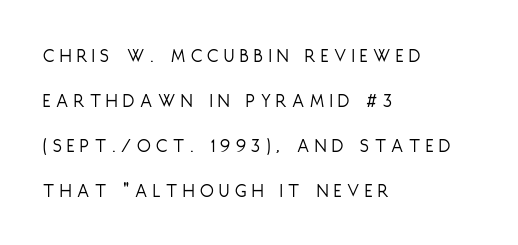
Is the stroke heavy? The answer is a plain regular-or-lighter. Do the letters lean? They stand straight. The designer dialed line spacing up above the default. The lines in this sample share a left origin and differ only in where they stop. The letterforms stand isolated, each surrounded by extra space. No word sits above an underline.
